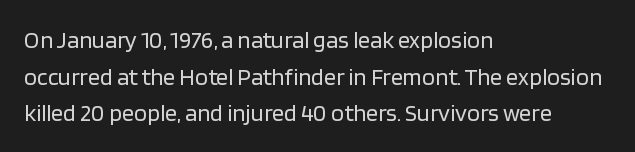
Q: Is the text bold? A: No.
Q: Is the text italic (slanted)? A: No, it is upright.
Q: Is the text underlined? A: No.
Q: How is the paragraph aligned? A: Left-aligned.
Q: Is the spacing between letters normal or unusually wide? A: Normal.
Q: Is the spacing between lines tight, normal or loose? A: Normal.
